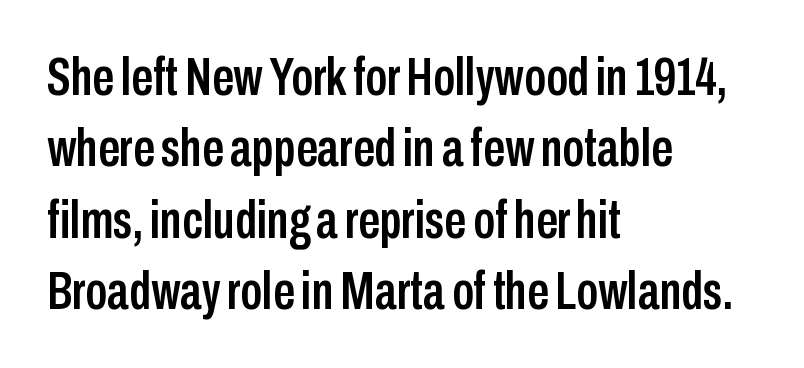
Q: Is the text italic (slanted)? A: No, it is upright.
Q: Is the typeface a serif or a sans-serif typeface? A: Sans-serif.
Q: Is the text underlined? A: No.
Q: How is the paragraph aligned? A: Left-aligned.
Q: Is the spacing between letters normal or unusually wide? A: Normal.
Q: Is the spacing between lines tight, normal or loose? A: Normal.
Q: Width (condensed, normal, or wide)? A: Condensed.
Q: Stroke contrast? A: Low.
Q: x-height? A: Medium.
Q: Monospaced? A: No.
